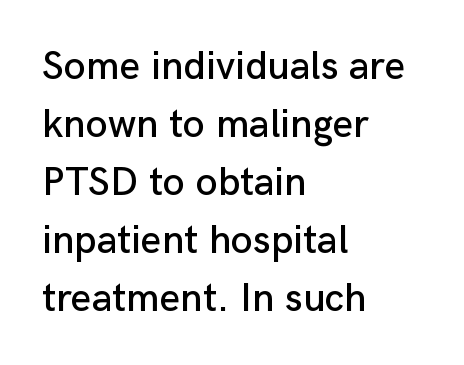
Each word holds together tightly as a unit, with standard inter-letter gaps. The face used here is a sans, in the tradition of grotesques and geometrics. Think of a printed novel: that variable character pitch is what you see here. The space directly below the letters is spotless. Every stem runs plumb, perpendicular to the baseline. Summary of vertical rhythm: regular, with standard interline spacing.
